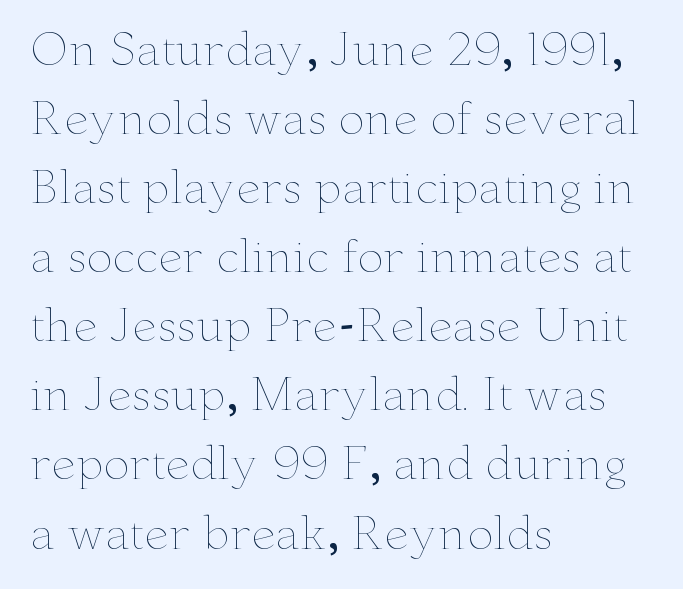
The image shows 44 px thin, wide type, upright; set left-aligned, normal line spacing (1.57x), normal letter spacing, not underlined; low stroke contrast and a small x-height.
